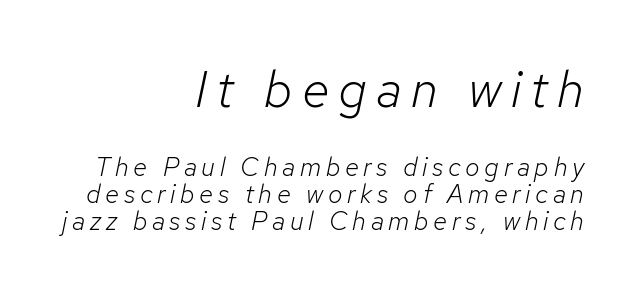
Q: Is the text bold? A: No.
Q: Is the text italic (slanted)? A: Yes, it leans right by about 12 degrees.
Q: Is the text underlined? A: No.
Q: How is the paragraph aligned? A: Right-aligned.
Q: Is the spacing between lines tight, normal or loose? A: Tight.
Q: Which block of text is set in a larger size, the first (top) or the second (bottom)? A: The first (top) one.
Q: Width (condensed, normal, or wide)? A: Normal.
Q: Stroke contrast? A: Low.
Q: x-height? A: Medium.
Q: Monospaced? A: No.
